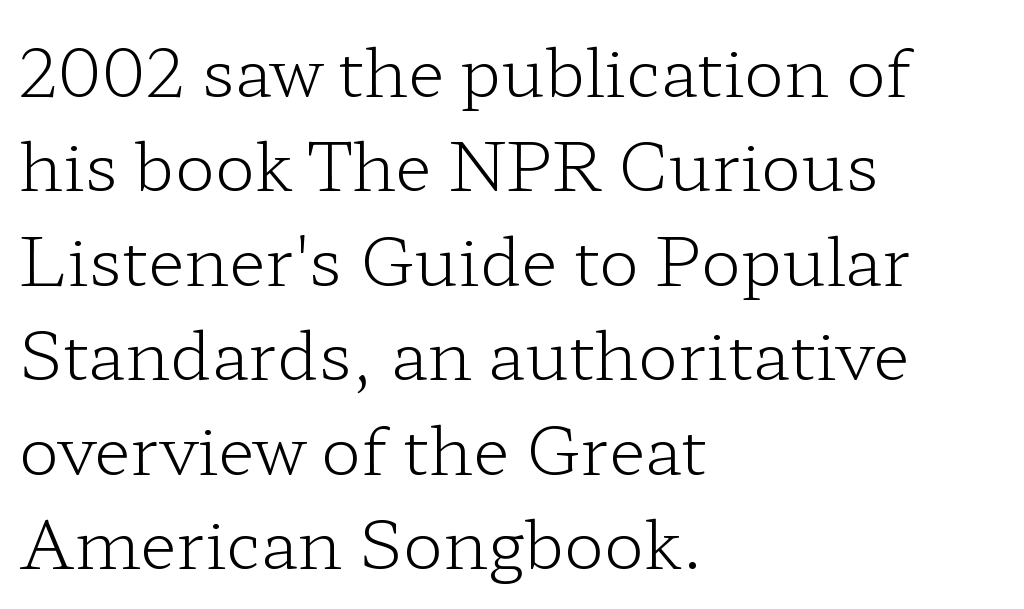
Q: Is the text bold? A: No.
Q: Is the text italic (slanted)? A: No, it is upright.
Q: Is the typeface a serif or a sans-serif typeface? A: Serif.
Q: Is the text underlined? A: No.
Q: How is the paragraph aligned? A: Left-aligned.
Q: Is the spacing between letters normal or unusually wide? A: Normal.
Q: Is the spacing between lines tight, normal or loose? A: Normal.
Q: Width (condensed, normal, or wide)? A: Wide.
Q: Stroke contrast? A: Low.
Q: x-height? A: Medium.
Q: Monospaced? A: No.
